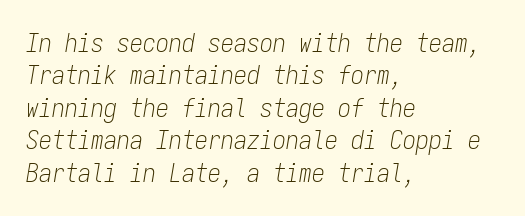
{"italic": "yes", "lean": "right", "slant_degrees": 9, "bold": "no", "underline": "no", "align": "left", "line_spacing": "normal", "line_spacing_ratio": 1.25, "letter_spacing": "normal", "letter_spacing_em": 0.0, "glyph_px": 26}
